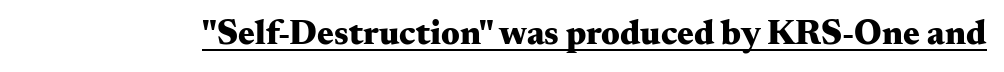
Looks like regular typesetting: each glyph gets only the width it needs. No italicization has been applied; the sample stays upright. The glyphs have the mass of a bold cut. What decoration does the sample have? An underline.
